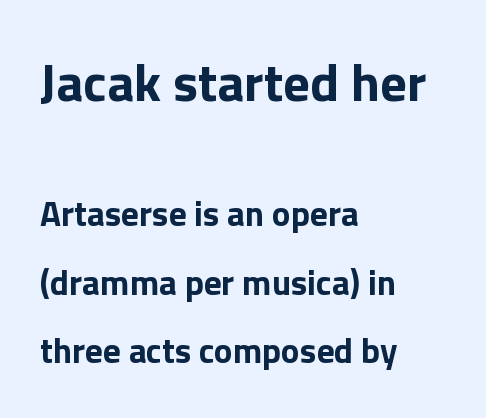
Reading down the column, the eye jumps a long way to each next line. The type family on display is of the sans-serif kind. Character size in the leading block exceeds that of the trailing block. Every letter is thick-stroked: bold, no question. Spacing verdict: proportional, widths tailored to each character.
